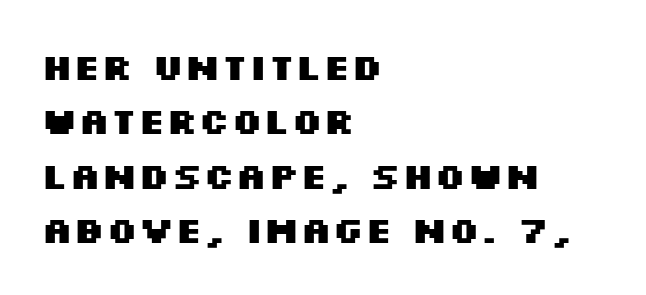
Q: Is the text bold? A: Yes.
Q: Is the text italic (slanted)? A: No, it is upright.
Q: Is the typeface a serif or a sans-serif typeface? A: Sans-serif.
Q: Is the text underlined? A: No.
Q: How is the paragraph aligned? A: Left-aligned.
Q: Is the spacing between letters normal or unusually wide? A: Normal.
Q: Is the spacing between lines tight, normal or loose? A: Normal.
Q: Width (condensed, normal, or wide)? A: Wide.
Q: Stroke contrast? A: Medium.
Q: x-height? A: Large.
Q: Monospaced? A: No.
